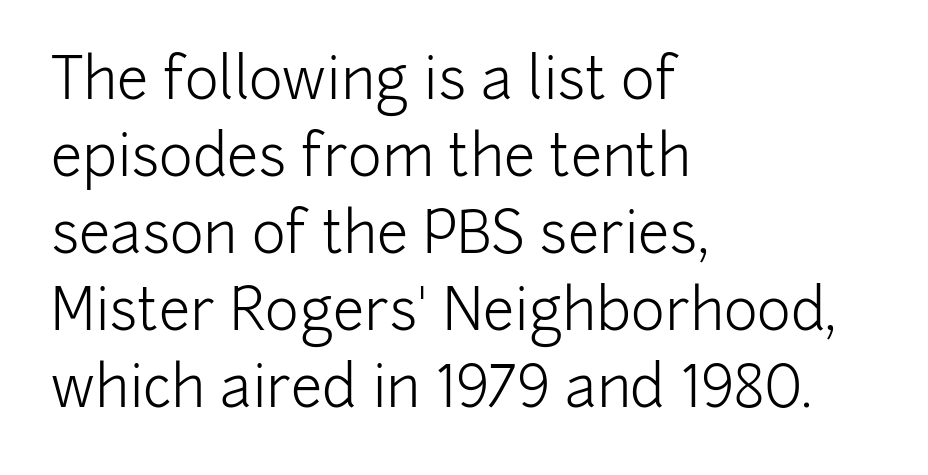
Serifs: no, the terminals of the letterforms are clean. The rendering uses natural spacing where letterforms have individual widths. The passage shown stacks its lines at a standard gap. Rule under the text: the space is simply empty.
